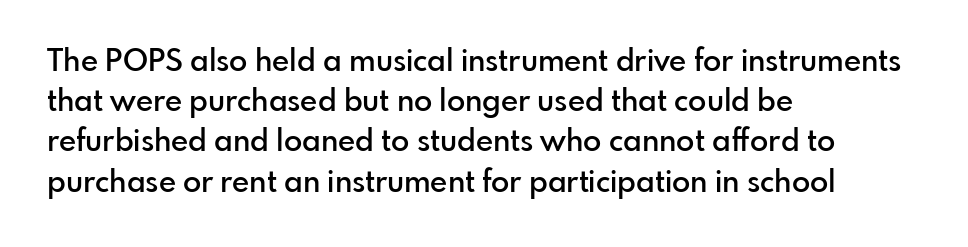
{"serif": "no", "italic": "no", "bold": "semi", "weight": "semibold", "width": "normal", "stroke_contrast": "low", "x_height": "small", "monospaced": "no", "underline": "no", "align": "left", "line_spacing": "normal", "line_spacing_ratio": 1.34, "letter_spacing": "normal", "letter_spacing_em": 0.0, "glyph_px": 30}
